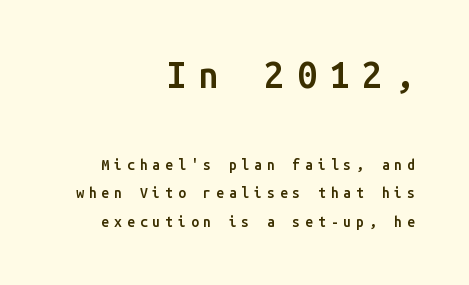
{"serif": "no", "italic": "no", "bold": "semi", "weight": "semibold", "width": "normal", "stroke_contrast": "low", "x_height": "medium", "monospaced": "yes", "underline": "no", "align": "right", "line_spacing": "loose", "line_spacing_ratio": 2.03, "letter_spacing": "wide", "letter_spacing_em": 0.35, "larger_block": "first", "size_ratio": 2.57, "glyph_px": 36}
